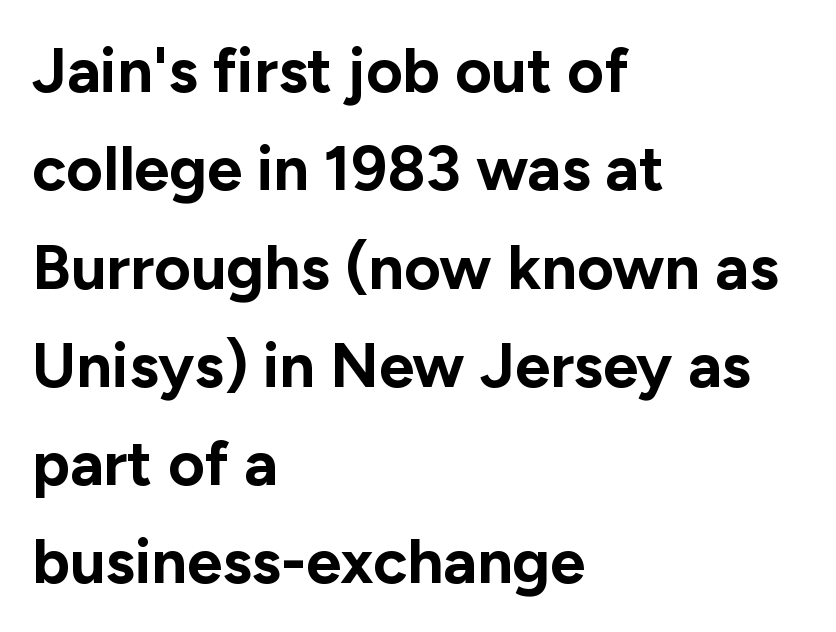
Q: Is the text bold? A: Yes.
Q: Is the text italic (slanted)? A: No, it is upright.
Q: Is the typeface a serif or a sans-serif typeface? A: Sans-serif.
Q: Is the text underlined? A: No.
Q: How is the paragraph aligned? A: Left-aligned.
Q: Is the spacing between letters normal or unusually wide? A: Normal.
Q: Is the spacing between lines tight, normal or loose? A: Normal.
Q: Width (condensed, normal, or wide)? A: Normal.
Q: Stroke contrast? A: Low.
Q: x-height? A: Medium.
Q: Monospaced? A: No.
